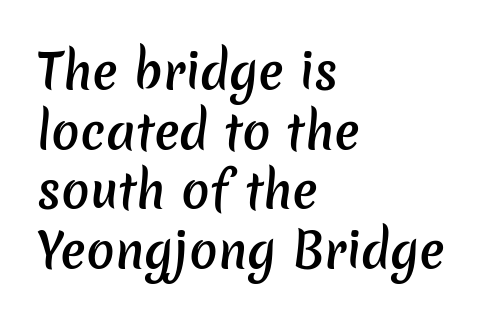
{"serif": "no", "bold": "semi", "weight": "semibold", "width": "normal", "stroke_contrast": "low", "x_height": "medium", "monospaced": "no", "underline": "no", "align": "left", "line_spacing": "normal", "line_spacing_ratio": 1.27, "letter_spacing": "normal", "letter_spacing_em": 0.0, "glyph_px": 47}
